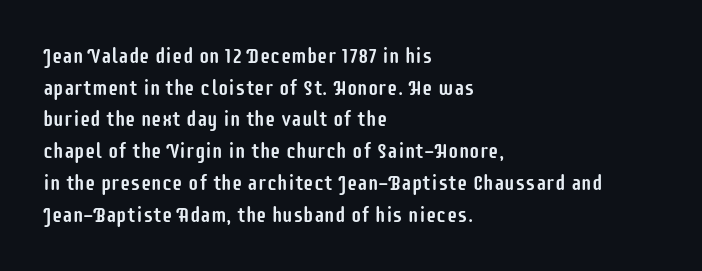
{"italic": "no", "underline": "no", "align": "left", "line_spacing": "normal", "line_spacing_ratio": 1.51, "letter_spacing": "normal", "letter_spacing_em": 0.0, "glyph_px": 21}
